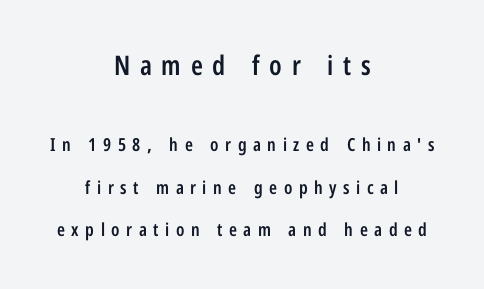
{"italic": "no", "bold": "semi", "underline": "no", "align": "center", "line_spacing": "loose", "line_spacing_ratio": 2.36, "letter_spacing": "wide", "letter_spacing_em": 0.36, "larger_block": "first", "size_ratio": 1.5, "glyph_px": 27}
